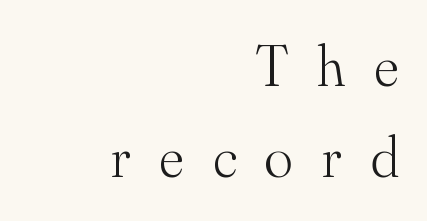
{"serif": "yes", "italic": "no", "bold": "no", "weight": "light", "width": "normal", "stroke_contrast": "medium", "x_height": "small", "monospaced": "no", "underline": "no", "align": "right", "line_spacing": "normal", "line_spacing_ratio": 1.54, "letter_spacing": "wide", "letter_spacing_em": 0.49, "glyph_px": 59}
